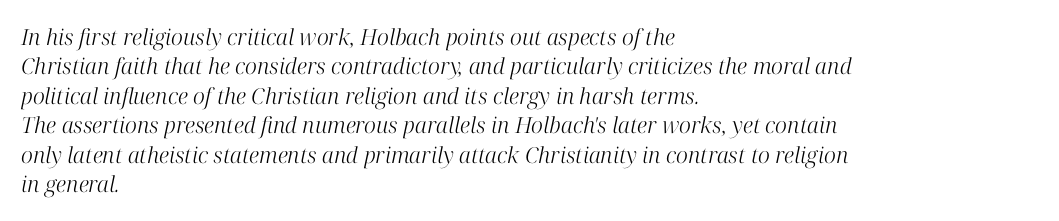
The lines in this sample share a left origin and differ only in where they stop. The lettering tilts uniformly, giving the passage an italic look. The letterforms sit at book weight or below. Clear beneath every line of the passage. You could call the tracking neutral — neither tight nor loose. The rendering uses a moderate line-height, typical for paragraphs.
